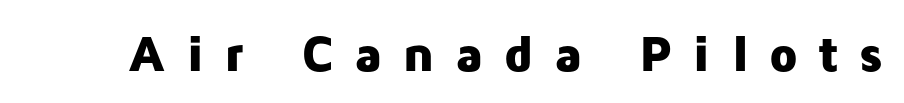
Q: Is the text bold? A: Yes.
Q: Is the text italic (slanted)? A: No, it is upright.
Q: Is the typeface a serif or a sans-serif typeface? A: Sans-serif.
Q: Is the text underlined? A: No.
Q: Is the spacing between letters normal or unusually wide? A: Unusually wide.
Q: Width (condensed, normal, or wide)? A: Normal.
Q: Stroke contrast? A: Low.
Q: x-height? A: Medium.
Q: Monospaced? A: No.
